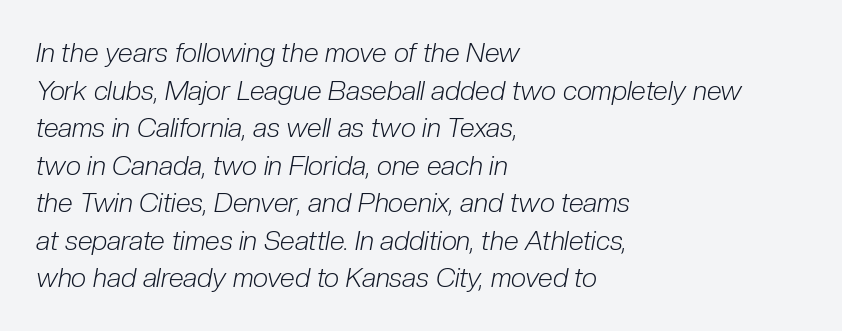
Q: Is the text bold? A: No.
Q: Is the text italic (slanted)? A: Yes, it leans right by about 10 degrees.
Q: Is the text underlined? A: No.
Q: How is the paragraph aligned? A: Left-aligned.
Q: Is the spacing between letters normal or unusually wide? A: Normal.
Q: Is the spacing between lines tight, normal or loose? A: Normal.
